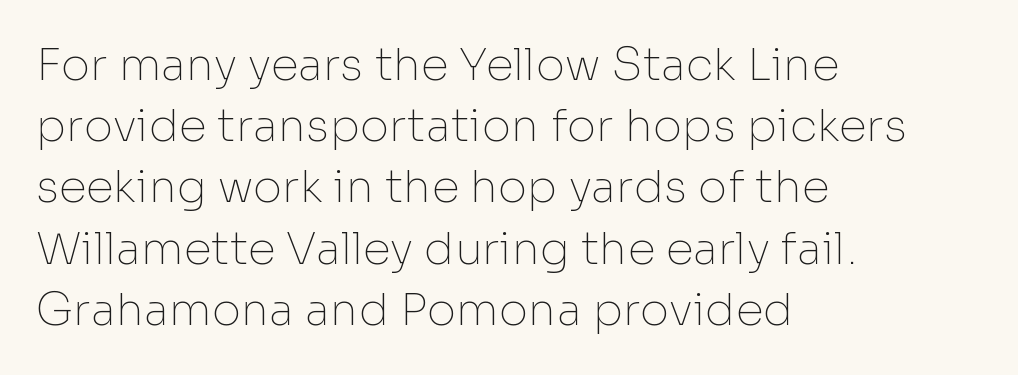
The image shows 45 px thin sans-serif type, upright; set left-aligned, normal line spacing (1.36x), normal letter spacing, not underlined; low stroke contrast and a medium x-height.
